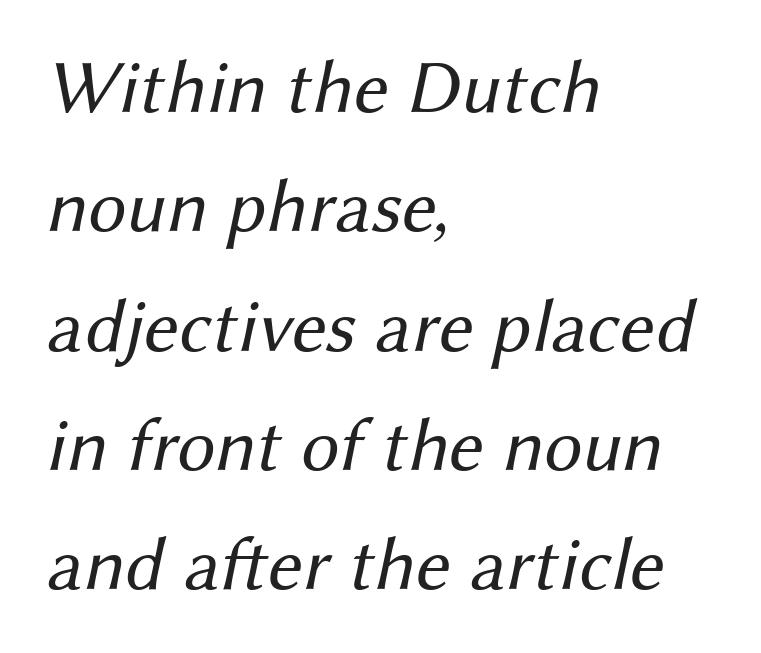
{"serif": "no", "bold": "no", "weight": "regular", "width": "normal", "stroke_contrast": "medium", "x_height": "medium", "monospaced": "no", "underline": "no", "align": "left", "line_spacing": "normal", "line_spacing_ratio": 1.57, "letter_spacing": "normal", "letter_spacing_em": 0.0, "glyph_px": 76}
